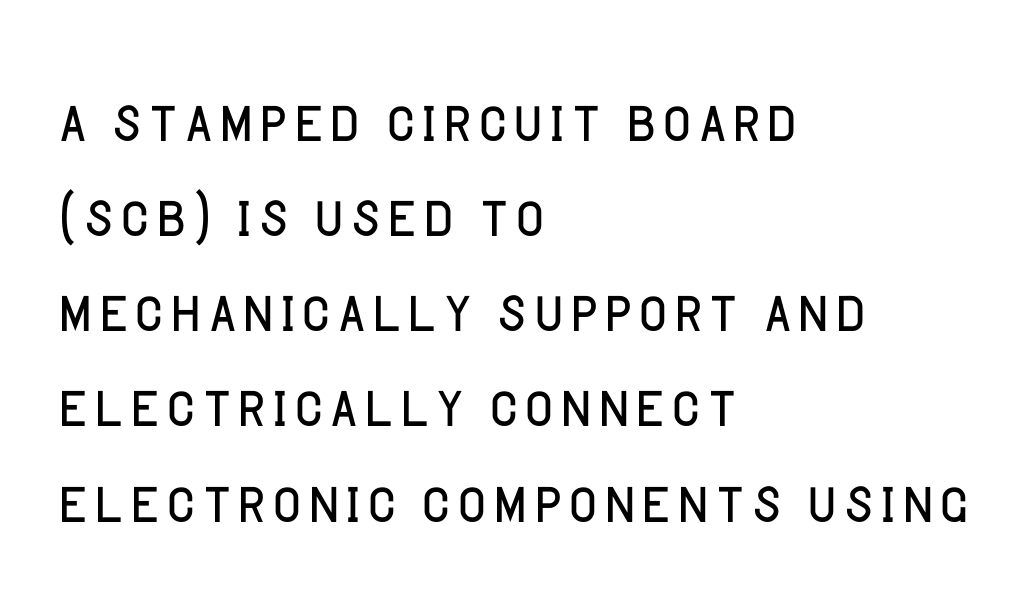
Q: Is the text bold? A: No.
Q: Is the text italic (slanted)? A: No, it is upright.
Q: Is the typeface a serif or a sans-serif typeface? A: Sans-serif.
Q: Is the text underlined? A: No.
Q: How is the paragraph aligned? A: Left-aligned.
Q: Is the spacing between letters normal or unusually wide? A: Normal.
Q: Width (condensed, normal, or wide)? A: Normal.
Q: Stroke contrast? A: Low.
Q: x-height? A: Large.
Q: Monospaced? A: No.
